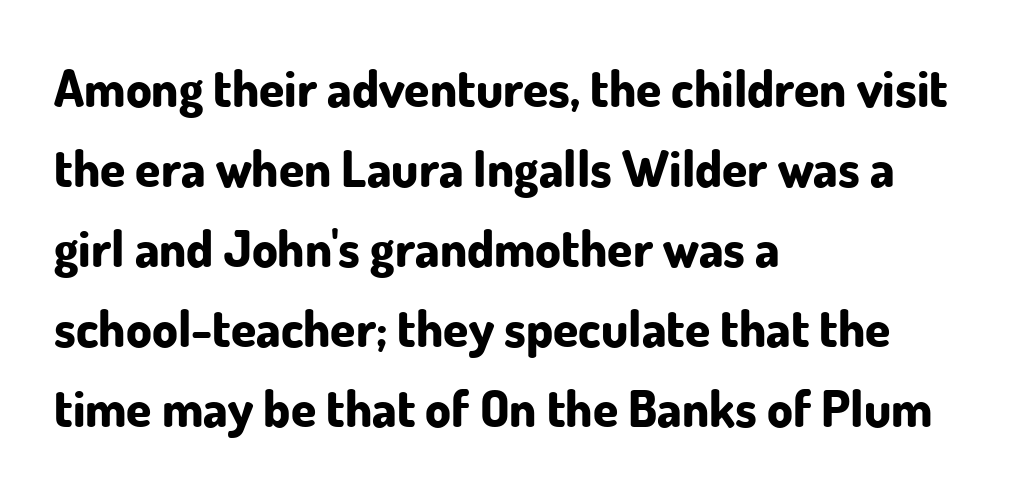
{"serif": "no", "italic": "no", "bold": "yes", "weight": "bold", "width": "normal", "stroke_contrast": "low", "x_height": "small", "monospaced": "no", "underline": "no", "align": "left", "line_spacing": "normal", "line_spacing_ratio": 1.57, "letter_spacing": "normal", "letter_spacing_em": 0.0, "glyph_px": 51}
